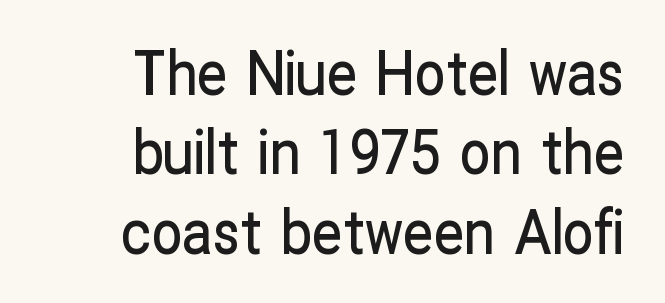
The strip under each line holds only bare page. The gaps between neighbouring characters are ordinary and unremarkable. Regarding leading, the lines here are spaced in the standard way. The passage shown is typed in a proportional face where columns would drift. The glyphs in this specimen are sans serif. The text block is weighted toward the right margin, trailing off unevenly leftward.
